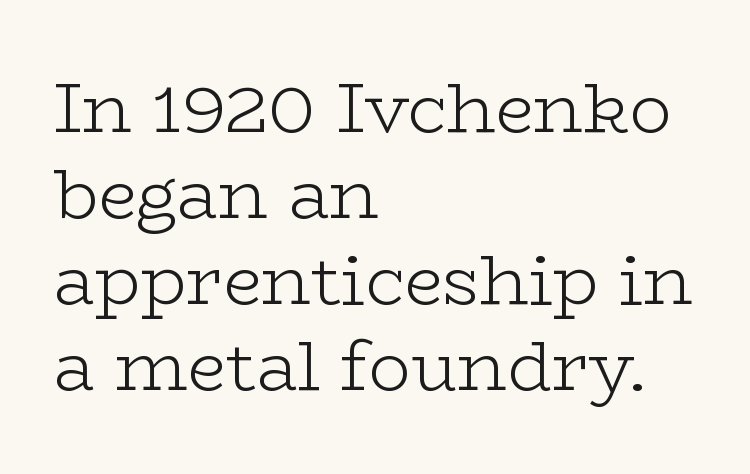
The image shows 70 px light, wide serif type, upright; set left-aligned, line spacing 1.23x, normal letter spacing, not underlined; low stroke contrast and a medium x-height.
